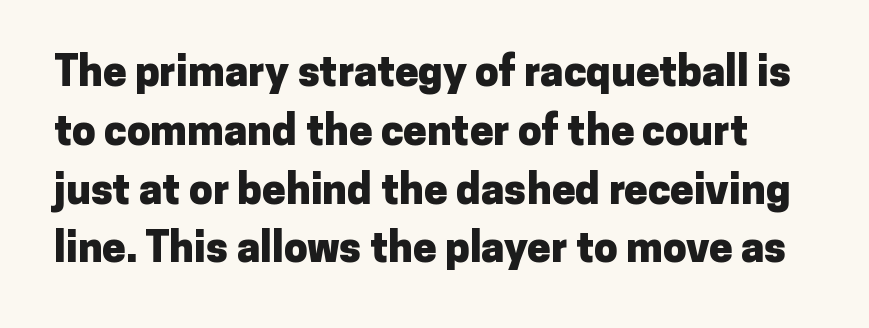
{"serif": "no", "italic": "no", "bold": "yes", "weight": "heavy", "width": "normal", "stroke_contrast": "low", "x_height": "medium", "monospaced": "no", "underline": "no", "line_spacing": "normal", "line_spacing_ratio": 1.4, "letter_spacing": "normal", "letter_spacing_em": 0.0, "glyph_px": 42}
